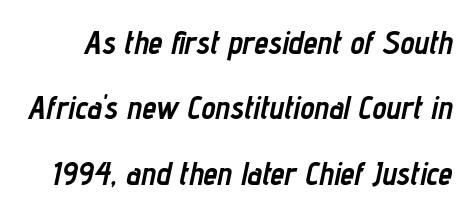
{"italic": "yes", "lean": "right", "slant_degrees": 12, "bold": "yes", "weight": "semibold", "width": "condensed", "stroke_contrast": "low", "x_height": "medium", "monospaced": "no", "underline": "no", "line_spacing": "loose", "line_spacing_ratio": 2.04, "letter_spacing": "normal", "letter_spacing_em": 0.0, "glyph_px": 32}
